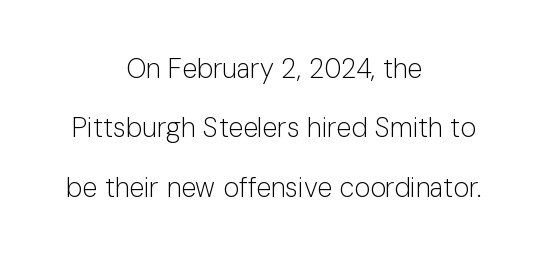
Q: Is the text bold? A: No.
Q: Is the text italic (slanted)? A: No, it is upright.
Q: Is the text underlined? A: No.
Q: How is the paragraph aligned? A: Centered.
Q: Is the spacing between letters normal or unusually wide? A: Normal.
Q: Is the spacing between lines tight, normal or loose? A: Loose.
